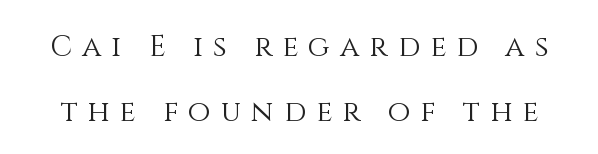
{"italic": "no", "bold": "no", "weight": "light", "width": "normal", "stroke_contrast": "medium", "x_height": "large", "monospaced": "no", "underline": "no", "line_spacing": "loose", "line_spacing_ratio": 2.24, "letter_spacing": "wide", "letter_spacing_em": 0.35, "glyph_px": 29}
